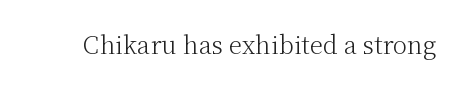
Only glyphs here, with clear space below each row. Notice how the stems are strictly vertical — no italics here. Between one letter and the next there's only the usual sliver of space. Is this a heavy cut? Hardly; it is regular or lighter.
